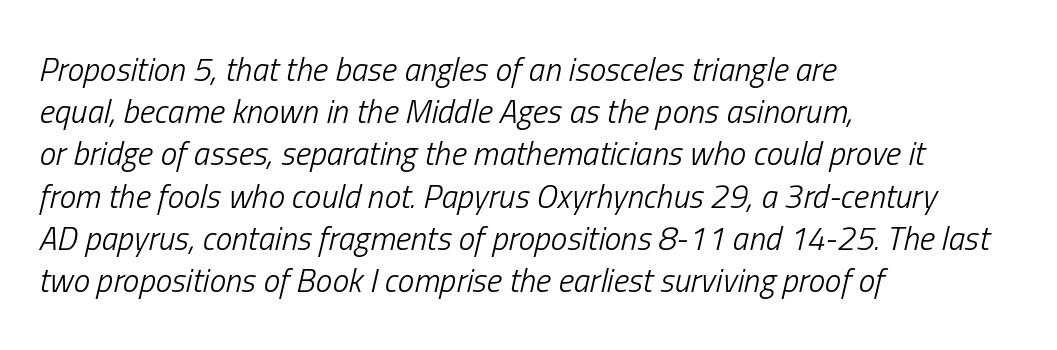
The image shows 33 px light, condensed type, italic (leaning right); set left-aligned, normal line spacing (1.28x), normal letter spacing, not underlined; low stroke contrast and a medium x-height.
